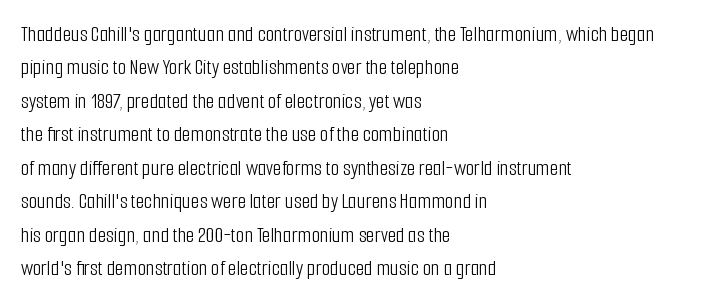
Q: Is the text bold? A: No.
Q: Is the text italic (slanted)? A: No, it is upright.
Q: Is the text underlined? A: No.
Q: How is the paragraph aligned? A: Left-aligned.
Q: Is the spacing between letters normal or unusually wide? A: Normal.
Q: Is the spacing between lines tight, normal or loose? A: Normal.
